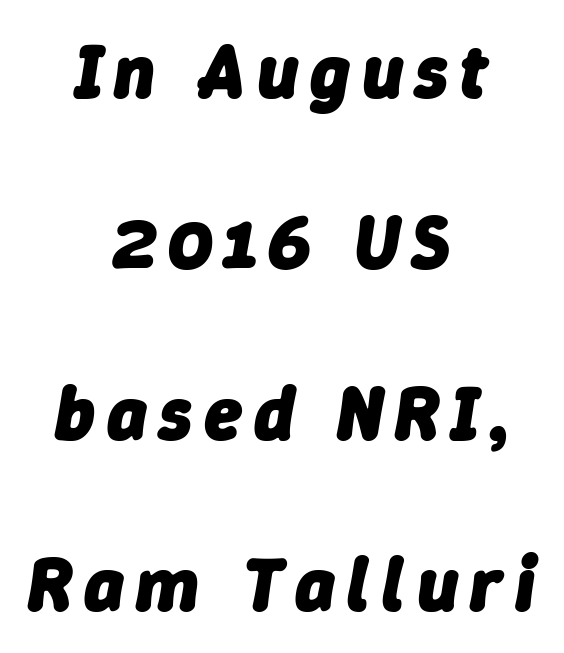
Note the varied advance widths — an 'i' is clearly narrower than an 'm'. Each new line begins a long way beneath the previous one. Weight check: bold — yes, fully. The space beneath each line is pristine and unruled.
